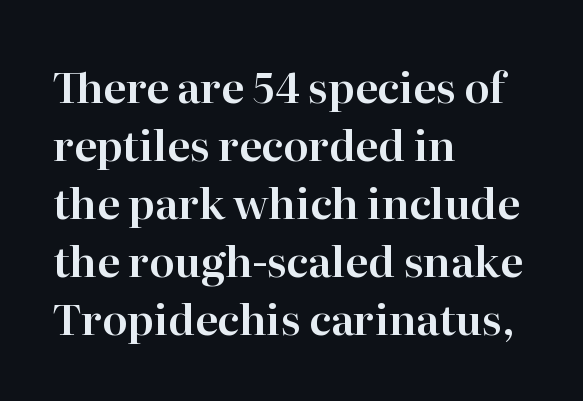
The passage shown has conventional tracking throughout. The passage is arranged the way most books set body copy — flush left. You could not count columns in this text — the font is proportionally spaced. Baseline-to-baseline distance is the conventional proportion of letter height.
